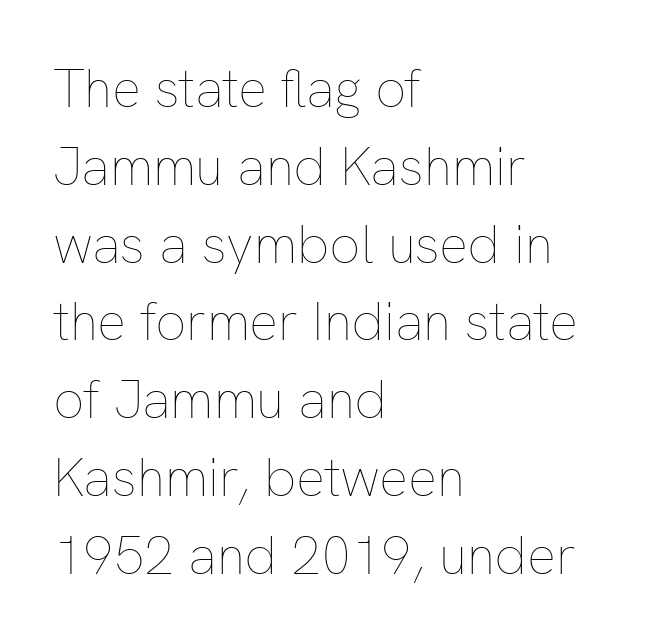
The image shows 54 px thin type, upright; set left-aligned, normal line spacing (1.44x), normal letter spacing, not underlined; low stroke contrast and a medium x-height.
